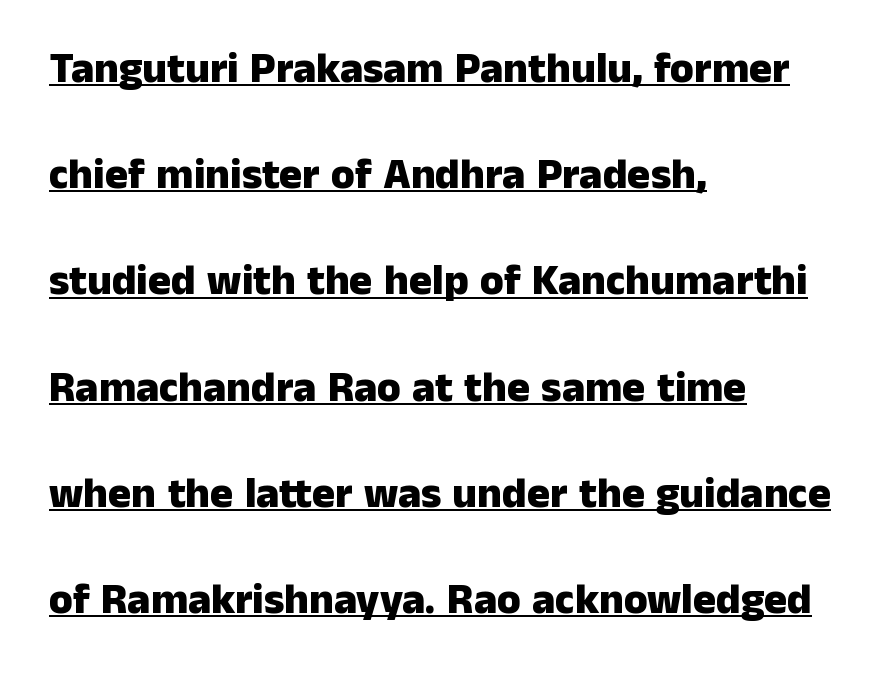
Looks like someone drew a line under every word here. How heavy is the stroke? Heavy — this is a bold. No feet cap the strokes, marking this as sans-serif type. Every stem runs plumb, perpendicular to the baseline. One glance says open: line gaps are wider than usual. A classic flush-left, rag-right setting is used for this passage.
